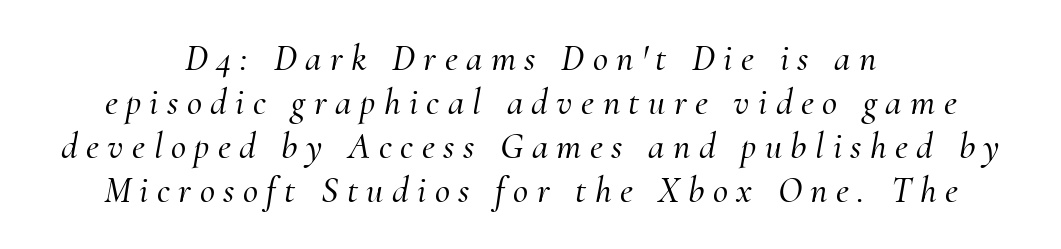
The image shows 37 px serif type, italic (leaning right); set centered, line spacing 1.19x, unusually wide letter spacing (+0.23 em), not underlined; medium stroke contrast and a small x-height.
